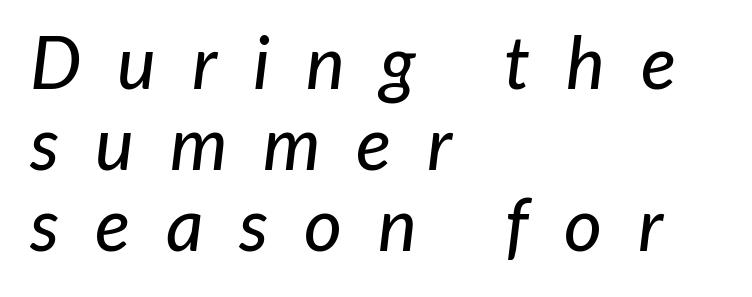
The image shows 73 px text type, italic (leaning right); set left-aligned, tight line spacing (1.11x), unusually wide letter spacing (+0.49 em), not underlined; low stroke contrast and a medium x-height.
